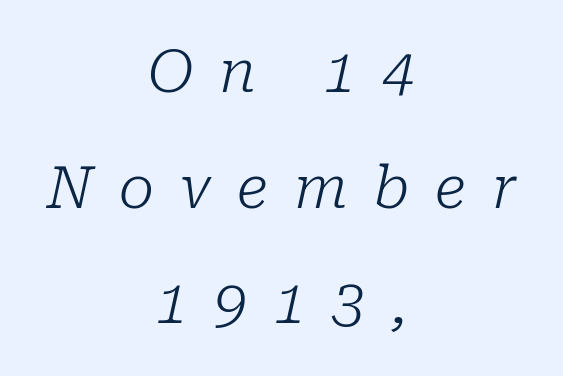
Q: Is the text bold? A: No.
Q: Is the text italic (slanted)? A: Yes, it leans right by about 10 degrees.
Q: Is the typeface a serif or a sans-serif typeface? A: Serif.
Q: Is the text underlined? A: No.
Q: How is the paragraph aligned? A: Centered.
Q: Is the spacing between letters normal or unusually wide? A: Unusually wide.
Q: Is the spacing between lines tight, normal or loose? A: Loose.
Q: Width (condensed, normal, or wide)? A: Normal.
Q: Stroke contrast? A: Low.
Q: x-height? A: Medium.
Q: Monospaced? A: No.
